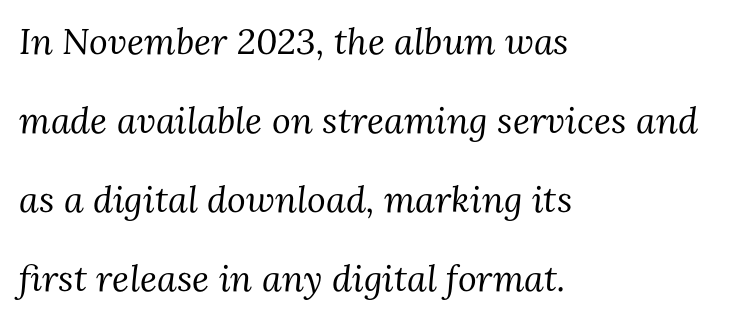
The letters sit at their default tracking, neither squeezed nor spread. Widely set lines give the paragraph a tall, airy silhouette. Does the type have serifs? Yes, each stem ends in a small foot. Horizontally, the lines are justified to the leading edge only. Weight class: somewhere from thin through regular.
